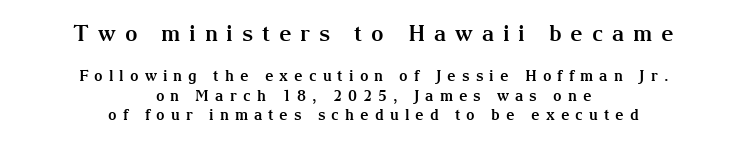
The image shows 22 px bold type, upright; set centered, normal line spacing (1.3x), unusually wide letter spacing (+0.4 em), not underlined; the first (top) block is 1.47x larger.
